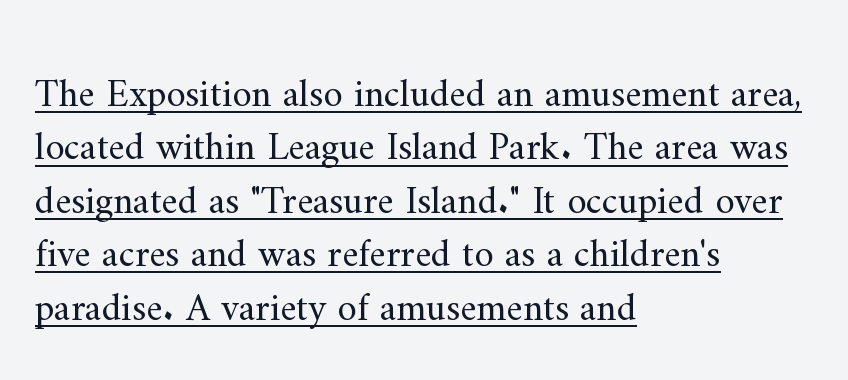
The rendering uses a moderate line-height, typical for paragraphs. You can tell from the footed stems that serif type was used. Students, observe the line beneath the letters — that is underlining. This is the regular roman posture of the typeface. Teacher's note: observe the even left margin — that is flush-left alignment. Inter-character spacing is left at the font's built-in metrics.
